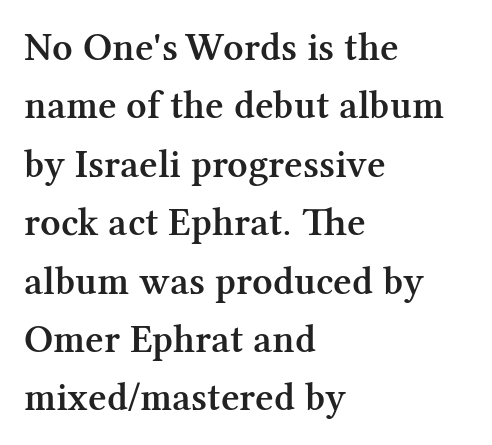
Nope, not italic — everything's standing straight. Compared with an ordinary text face, these strokes are moderately heavier — a semibold. Alignment: flush left. The horizontal fit of the characters is conventional and even.
